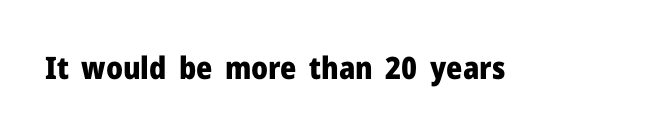
The image shows 31 px heavy sans-serif type, upright; set normal letter spacing, not underlined; low stroke contrast and a medium x-height.
